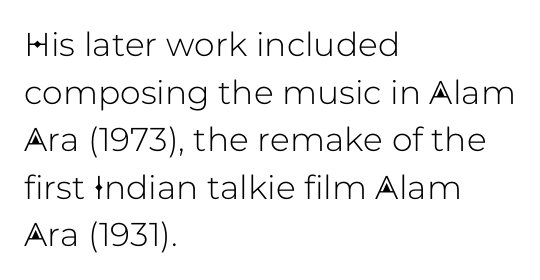
Q: Is the text italic (slanted)? A: No, it is upright.
Q: Is the typeface a serif or a sans-serif typeface? A: Sans-serif.
Q: Is the text underlined? A: No.
Q: How is the paragraph aligned? A: Left-aligned.
Q: Is the spacing between letters normal or unusually wide? A: Normal.
Q: Is the spacing between lines tight, normal or loose? A: Normal.
Q: Width (condensed, normal, or wide)? A: Normal.
Q: Stroke contrast? A: Low.
Q: x-height? A: Medium.
Q: Monospaced? A: No.
